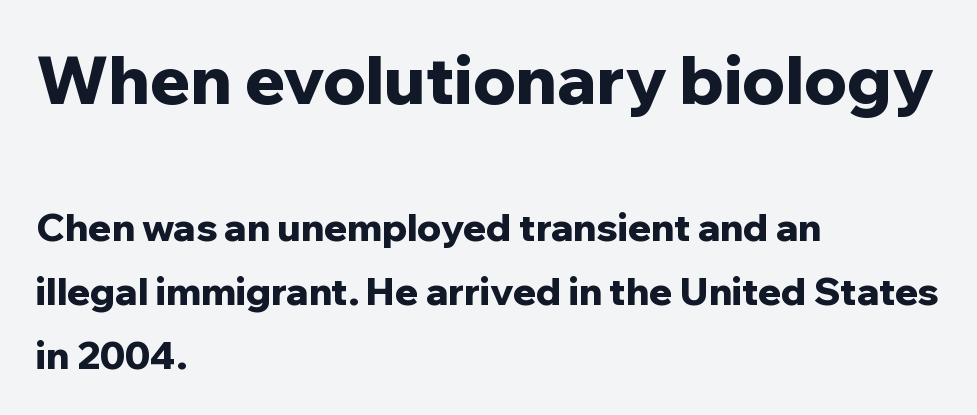
The image shows 67 px bold sans-serif type, upright; set left-aligned, normal line spacing (1.68x), normal letter spacing, not underlined; the first (top) block is 1.76x larger; low stroke contrast and a medium x-height.
